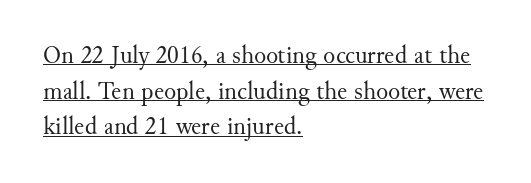
The strokes carry an ordinary text weight at most. Notice how a bar underscores the lettering throughout. The rendering keeps characters at their native spacing. Italic? Not at all — the glyphs are vertical. Regular leading. Horizontal alignment here is leftward, the default for most running prose.
